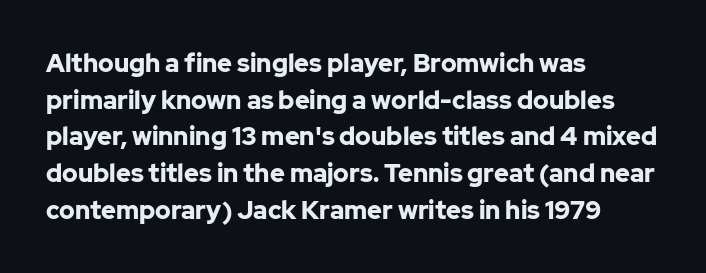
The image shows 25 px bold type, upright; set left-aligned, normal line spacing (1.47x), normal letter spacing, not underlined.
